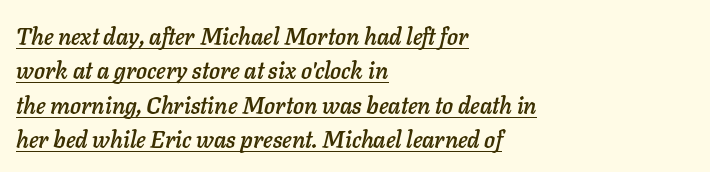
The image shows 23 px text type, italic (leaning right); set left-aligned, normal line spacing (1.5x), normal letter spacing, underlined.
